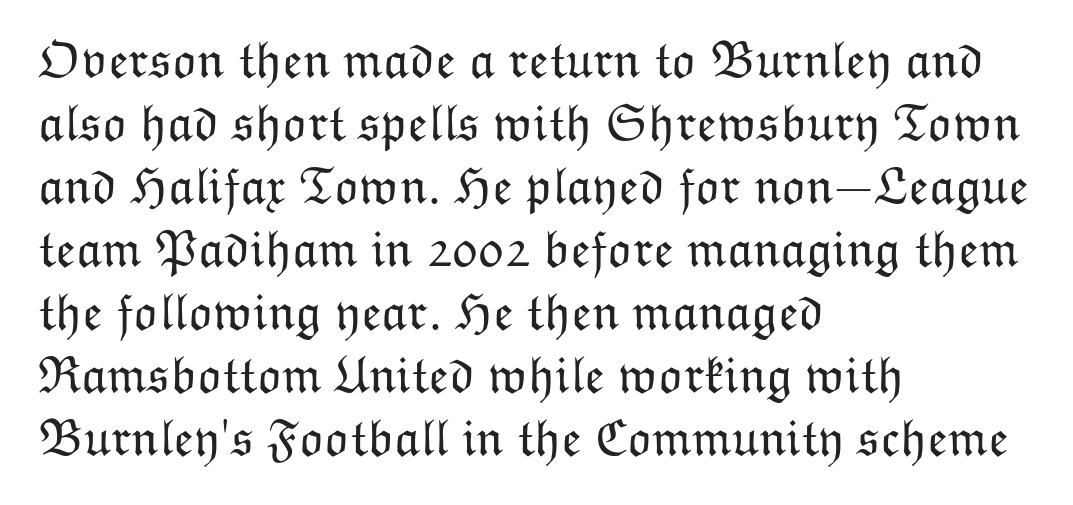
The image shows 52 px light type, upright; set left-aligned, line spacing 1.21x, normal letter spacing, not underlined; low stroke contrast and a medium x-height.
